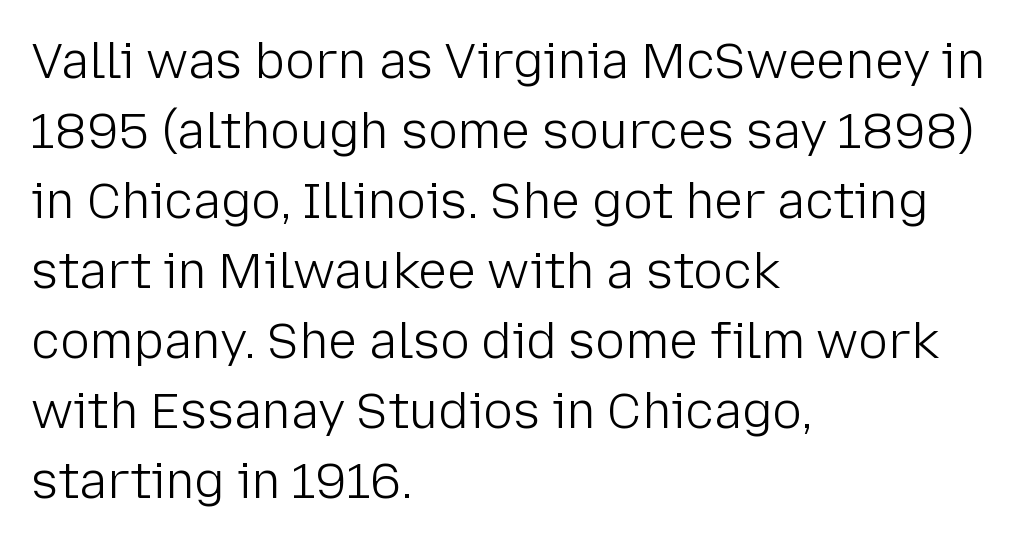
The image shows 49 px light sans-serif type, upright; set left-aligned, normal line spacing (1.43x), normal letter spacing, not underlined; low stroke contrast and a medium x-height.
